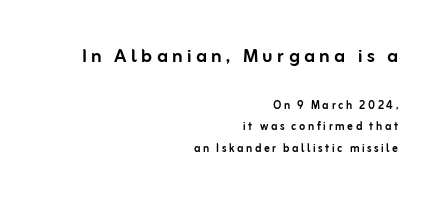
Alignment: flush right. Between these two stacked blocks, the higher one wins on size. Quick note: underline off. The rows are spaced the way most documents space them.
